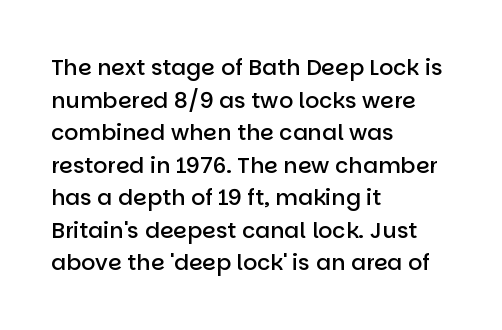
Q: Is the text bold? A: Semi-bold.
Q: Is the text italic (slanted)? A: No, it is upright.
Q: Is the text underlined? A: No.
Q: How is the paragraph aligned? A: Left-aligned.
Q: Is the spacing between letters normal or unusually wide? A: Normal.
Q: Is the spacing between lines tight, normal or loose? A: Normal.
